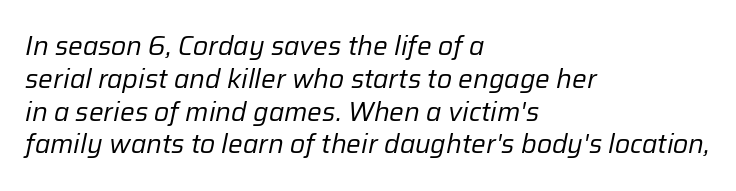
Q: Is the text bold? A: No.
Q: Is the text italic (slanted)? A: Yes, it leans right by about 12 degrees.
Q: Is the text underlined? A: No.
Q: How is the paragraph aligned? A: Left-aligned.
Q: Is the spacing between letters normal or unusually wide? A: Normal.
Q: Is the spacing between lines tight, normal or loose? A: Normal.
